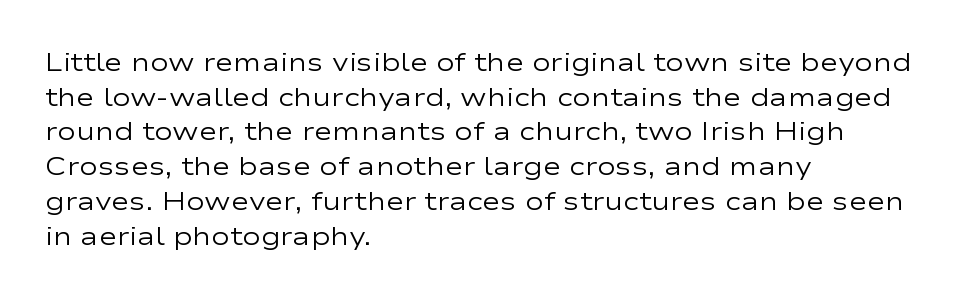
The letters stand straight up with perfectly vertical stems. The typesetter chose a ragged-right arrangement here. What's the leading like? Ordinary, nothing unusual. Nothing unusual about the tracking: characters are spaced as the font intends. Is the stroke heavy? The answer is a plain regular-or-lighter.
